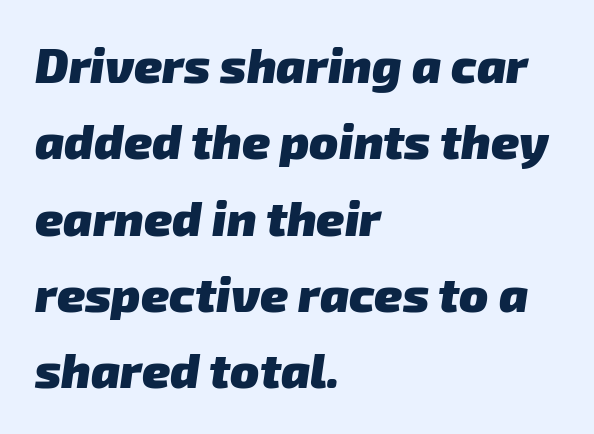
{"serif": "no", "bold": "yes", "weight": "heavy", "width": "normal", "stroke_contrast": "low", "x_height": "medium", "monospaced": "no", "underline": "no", "align": "left", "line_spacing": "normal", "line_spacing_ratio": 1.59, "letter_spacing": "normal", "letter_spacing_em": 0.0, "glyph_px": 48}
